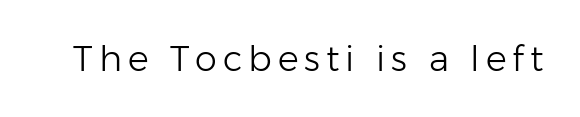
The image shows 35 px light sans-serif type, upright; set not underlined; low stroke contrast and a medium x-height.
